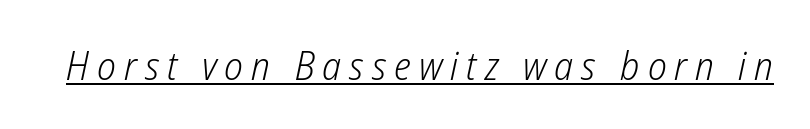
Weight class: somewhere from thin through regular. Does a line run under the words? Yes, clearly. Characters are canted at an angle relative to the baseline's perpendicular. Spacing verdict: proportional, widths tailored to each character. Substantial extra tracking has been applied to these lines.
